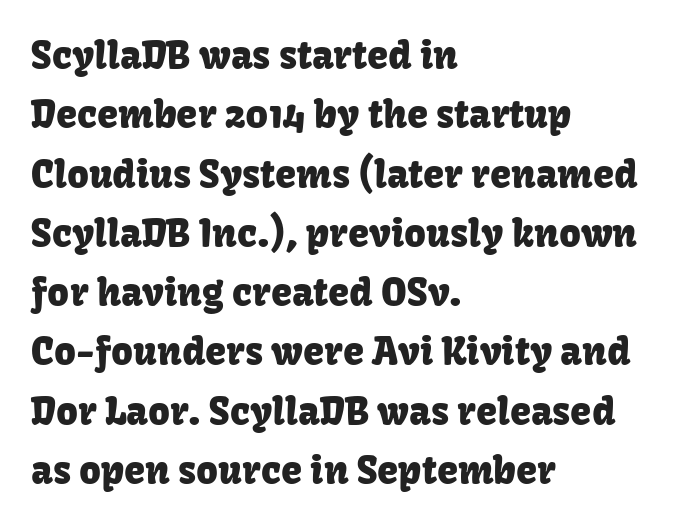
Q: Is the text italic (slanted)? A: No, it is upright.
Q: Is the typeface a serif or a sans-serif typeface? A: Sans-serif.
Q: Is the text underlined? A: No.
Q: How is the paragraph aligned? A: Left-aligned.
Q: Is the spacing between letters normal or unusually wide? A: Normal.
Q: Is the spacing between lines tight, normal or loose? A: Normal.
Q: Width (condensed, normal, or wide)? A: Normal.
Q: Stroke contrast? A: Low.
Q: x-height? A: Medium.
Q: Monospaced? A: No.
